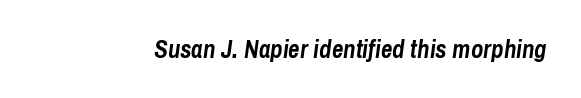
The image shows 25 px bold type, italic (leaning right); set normal letter spacing, not underlined.
